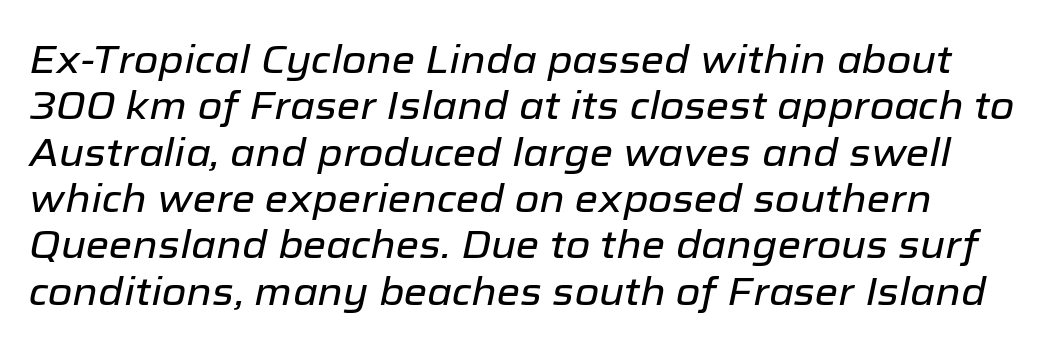
{"italic": "yes", "lean": "right", "slant_degrees": 12, "width": "normal", "stroke_contrast": "low", "x_height": "medium", "monospaced": "no", "underline": "no", "line_spacing_ratio": 1.22, "letter_spacing": "normal", "letter_spacing_em": 0.0, "glyph_px": 38}
